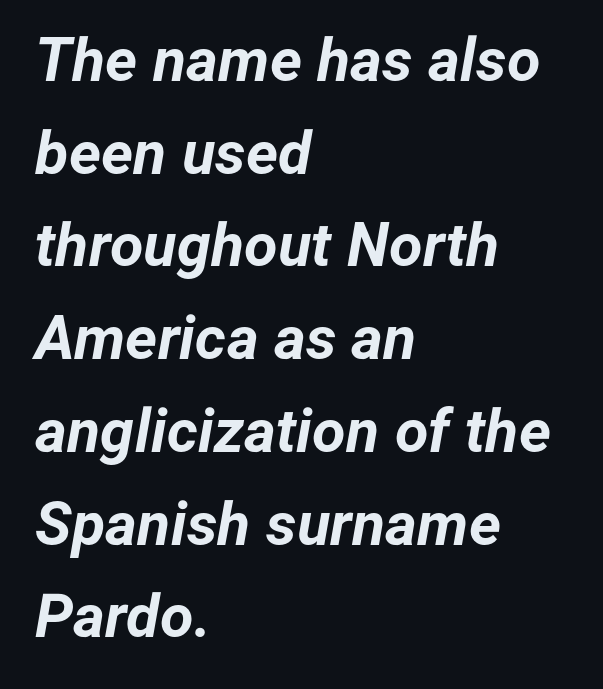
{"italic": "yes", "lean": "right", "slant_degrees": 12, "bold": "yes", "weight": "bold", "width": "normal", "stroke_contrast": "low", "x_height": "medium", "monospaced": "no", "underline": "no", "align": "left", "line_spacing": "normal", "line_spacing_ratio": 1.52, "letter_spacing": "normal", "letter_spacing_em": 0.0, "glyph_px": 61}
